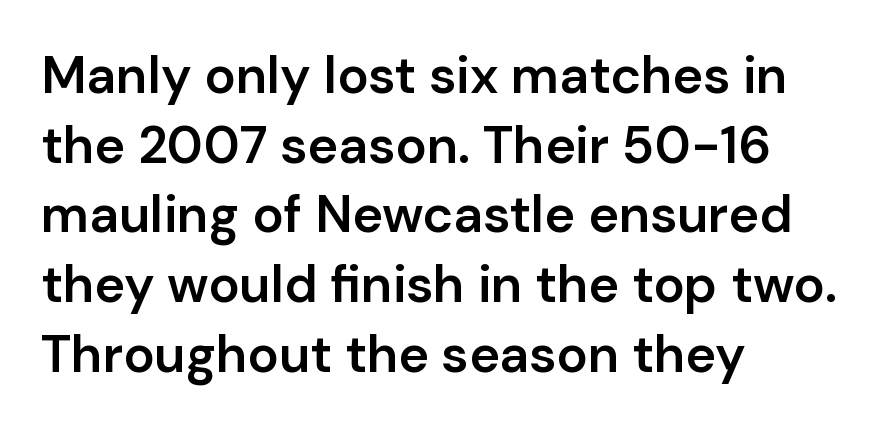
Q: Is the text bold? A: Semi-bold.
Q: Is the text italic (slanted)? A: No, it is upright.
Q: Is the typeface a serif or a sans-serif typeface? A: Sans-serif.
Q: Is the text underlined? A: No.
Q: How is the paragraph aligned? A: Left-aligned.
Q: Is the spacing between letters normal or unusually wide? A: Normal.
Q: Is the spacing between lines tight, normal or loose? A: Normal.
Q: Width (condensed, normal, or wide)? A: Normal.
Q: Stroke contrast? A: Low.
Q: x-height? A: Medium.
Q: Monospaced? A: No.
